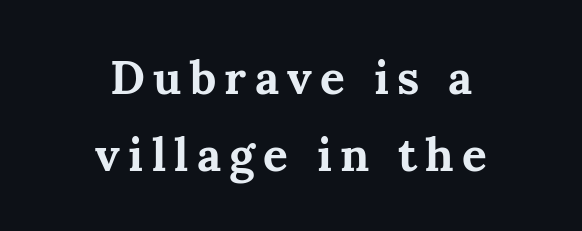
Q: Is the text bold? A: Yes.
Q: Is the text italic (slanted)? A: No, it is upright.
Q: Is the typeface a serif or a sans-serif typeface? A: Serif.
Q: Is the text underlined? A: No.
Q: How is the paragraph aligned? A: Centered.
Q: Is the spacing between lines tight, normal or loose? A: Normal.
Q: Width (condensed, normal, or wide)? A: Normal.
Q: Stroke contrast? A: Medium.
Q: x-height? A: Medium.
Q: Monospaced? A: No.
